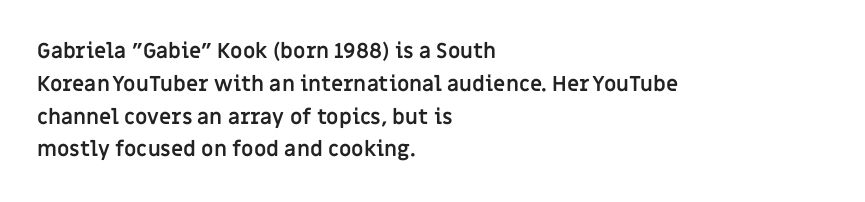
Q: Is the text bold? A: Yes.
Q: Is the text italic (slanted)? A: No, it is upright.
Q: Is the text underlined? A: No.
Q: How is the paragraph aligned? A: Left-aligned.
Q: Is the spacing between letters normal or unusually wide? A: Normal.
Q: Is the spacing between lines tight, normal or loose? A: Normal.
